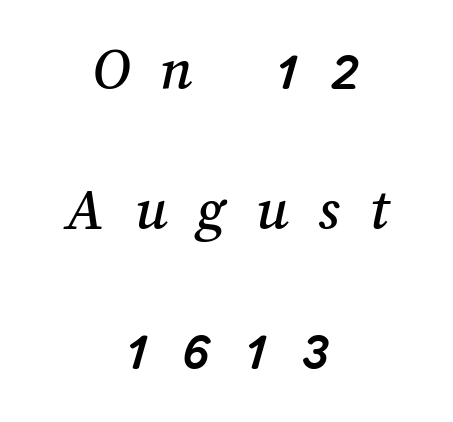
{"width": "normal", "stroke_contrast": "medium", "x_height": "medium", "monospaced": "no", "underline": "no", "align": "center", "line_spacing": "loose", "line_spacing_ratio": 2.26, "letter_spacing": "wide", "letter_spacing_em": 0.48, "glyph_px": 62}
